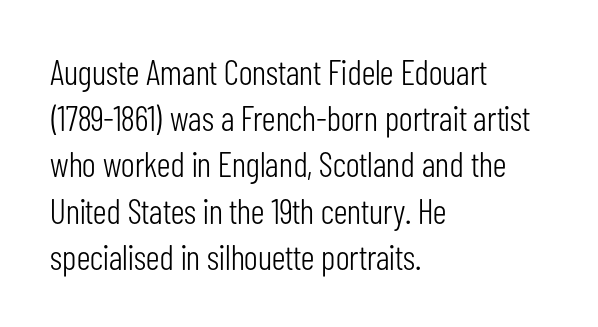
The image shows 35 px light, condensed sans-serif type, upright; set left-aligned, normal line spacing (1.32x), normal letter spacing, not underlined; low stroke contrast and a medium x-height.
